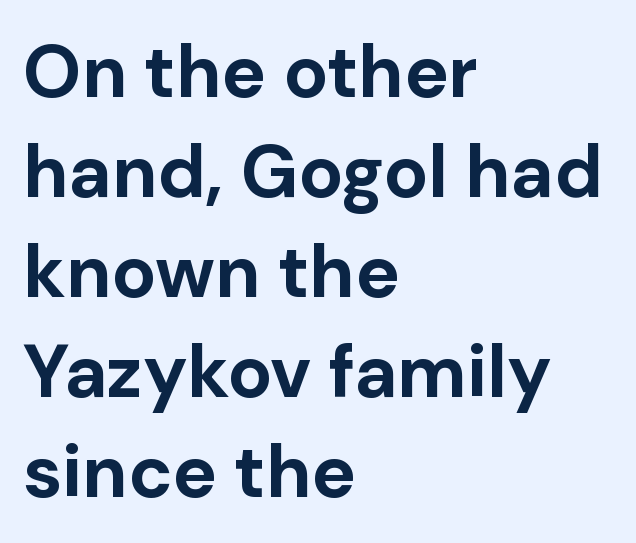
Q: Is the text bold? A: Yes.
Q: Is the text italic (slanted)? A: No, it is upright.
Q: Is the typeface a serif or a sans-serif typeface? A: Sans-serif.
Q: Is the text underlined? A: No.
Q: How is the paragraph aligned? A: Left-aligned.
Q: Is the spacing between letters normal or unusually wide? A: Normal.
Q: Is the spacing between lines tight, normal or loose? A: Normal.
Q: Width (condensed, normal, or wide)? A: Normal.
Q: Stroke contrast? A: Low.
Q: x-height? A: Medium.
Q: Monospaced? A: No.
